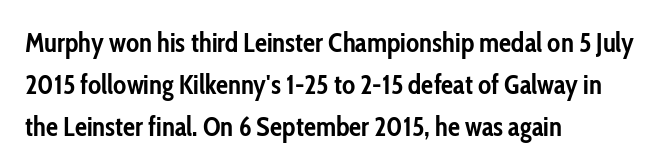
The face used here has the dense, thick strokes of a bold. Students, observe: this is what conventionally led text looks like. Notice how the stems are strictly vertical — no italics here. The setting favours the left margin, as ordinary paragraphs usually do.
